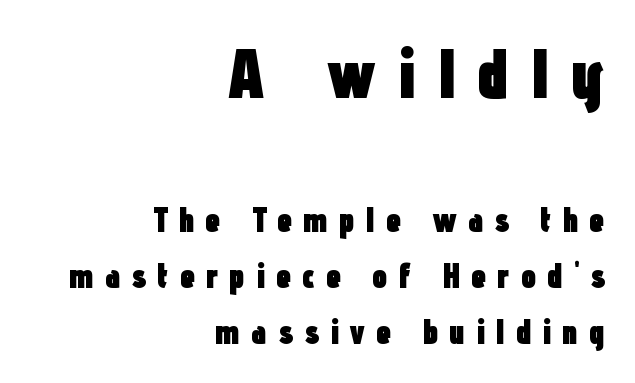
{"serif": "no", "italic": "no", "bold": "yes", "weight": "heavy", "width": "condensed", "stroke_contrast": "low", "x_height": "medium", "monospaced": "no", "underline": "no", "align": "right", "line_spacing": "normal", "line_spacing_ratio": 1.6, "letter_spacing": "wide", "letter_spacing_em": 0.3, "larger_block": "first", "size_ratio": 2.0, "glyph_px": 70}
